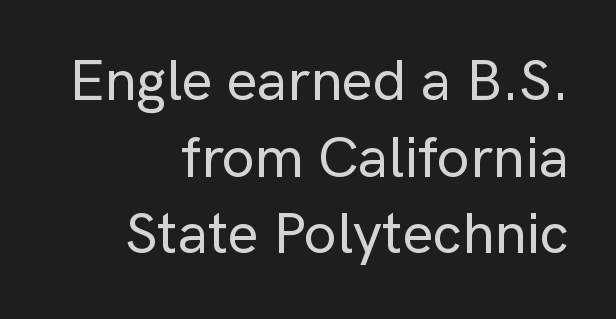
Q: Is the text italic (slanted)? A: No, it is upright.
Q: Is the typeface a serif or a sans-serif typeface? A: Sans-serif.
Q: Is the text underlined? A: No.
Q: How is the paragraph aligned? A: Right-aligned.
Q: Is the spacing between letters normal or unusually wide? A: Normal.
Q: Is the spacing between lines tight, normal or loose? A: Normal.
Q: Width (condensed, normal, or wide)? A: Normal.
Q: Stroke contrast? A: Low.
Q: x-height? A: Medium.
Q: Monospaced? A: No.
